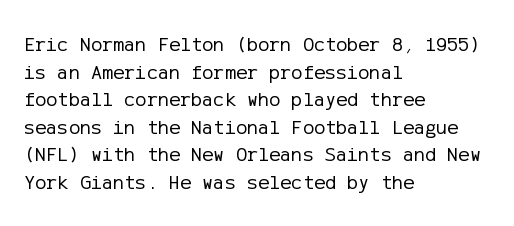
The image shows 21 px text type, upright; set left-aligned, normal line spacing (1.31x), normal letter spacing, not underlined.
